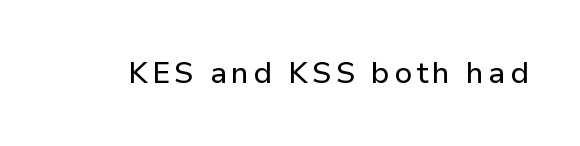
The image shows 30 px sans-serif type, upright; set not underlined; low stroke contrast and a medium x-height.
